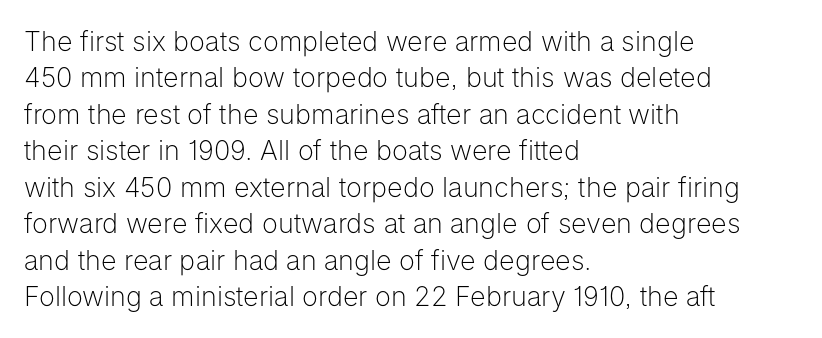
The image shows 27 px text type, upright; set left-aligned, normal line spacing (1.35x), normal letter spacing, not underlined.
